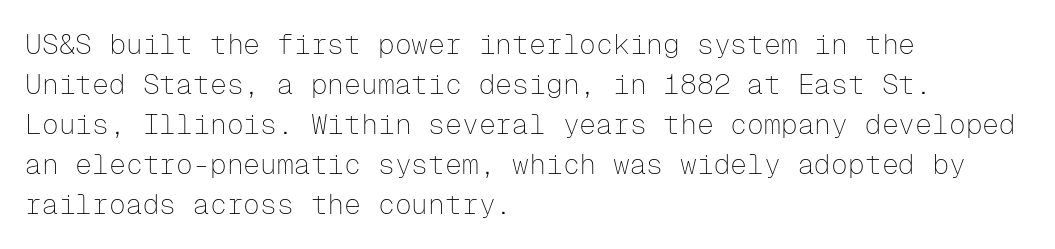
The image shows 28 px thin sans-serif type, upright, monospaced; set left-aligned, normal line spacing (1.43x), normal letter spacing, not underlined; low stroke contrast and a medium x-height.
